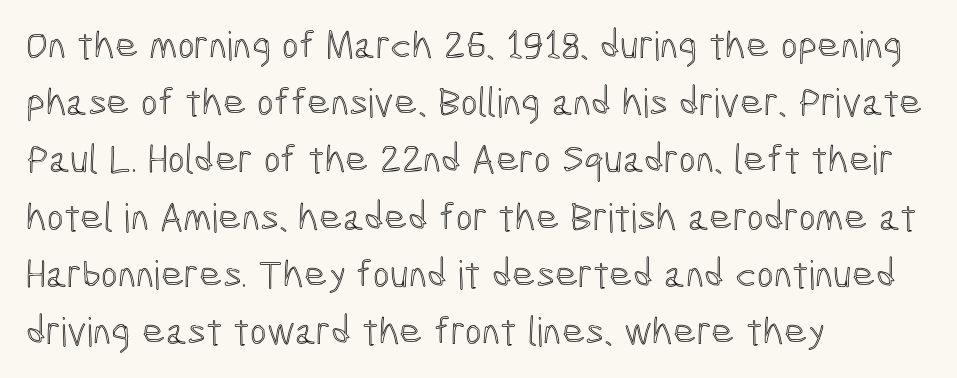
The type sits square on the baseline with zero lean. The rendering uses a moderate line-height, typical for paragraphs. Varying glyph widths throughout — classic text-font behaviour. Just letters on the line, the space beneath them empty. The letters sit at their default tracking, neither squeezed nor spread.
